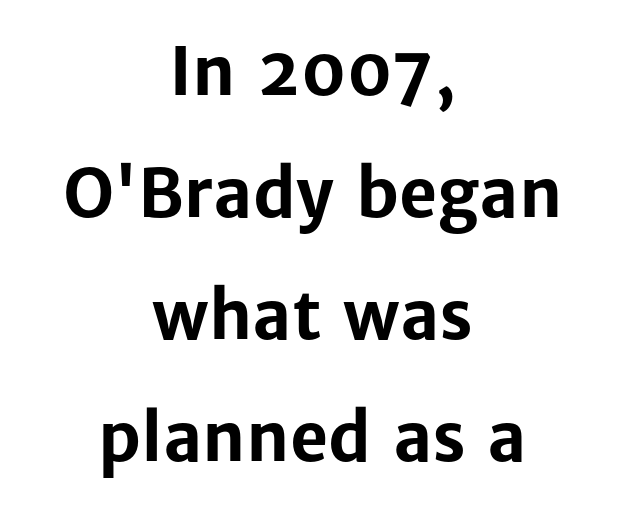
Q: Is the text bold? A: Yes.
Q: Is the text italic (slanted)? A: No, it is upright.
Q: Is the typeface a serif or a sans-serif typeface? A: Sans-serif.
Q: Is the text underlined? A: No.
Q: How is the paragraph aligned? A: Centered.
Q: Is the spacing between letters normal or unusually wide? A: Normal.
Q: Width (condensed, normal, or wide)? A: Normal.
Q: Stroke contrast? A: Low.
Q: x-height? A: Medium.
Q: Monospaced? A: No.
